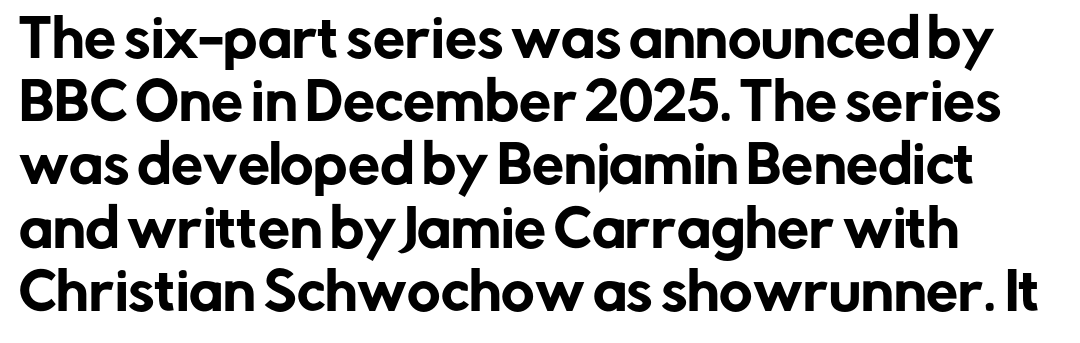
Q: Is the text italic (slanted)? A: No, it is upright.
Q: Is the typeface a serif or a sans-serif typeface? A: Sans-serif.
Q: Is the text underlined? A: No.
Q: Is the spacing between letters normal or unusually wide? A: Normal.
Q: Width (condensed, normal, or wide)? A: Normal.
Q: Stroke contrast? A: Low.
Q: x-height? A: Medium.
Q: Monospaced? A: No.
